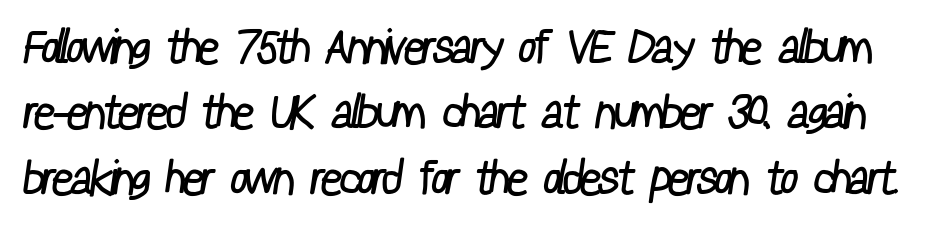
Weight: not bold — regular or lighter. Successive baselines arrive at the customary interval. Spacing between characters is what you'd get straight out of the box. Check where the strokes stop: nothing finishes them off — pure sans. The strip under each line holds only bare page. Note the varied advance widths — an 'i' is clearly narrower than an 'm'.
